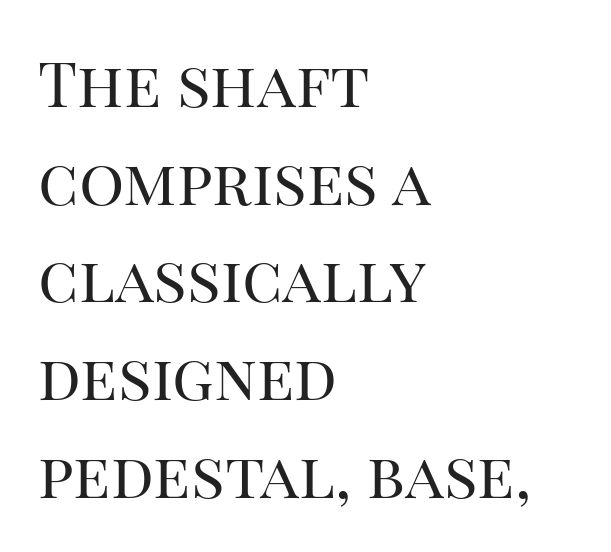
This is serif lettering, the kind often seen in printed books. The type is set solid horizontally, with unmodified tracking. Notice how the passage keeps a crisp vertical edge on the left only. These lines are rendered in a variable-pitch font. The lines sit at an ordinary, default distance from one another. Ordinary non-slanted type is in use.
